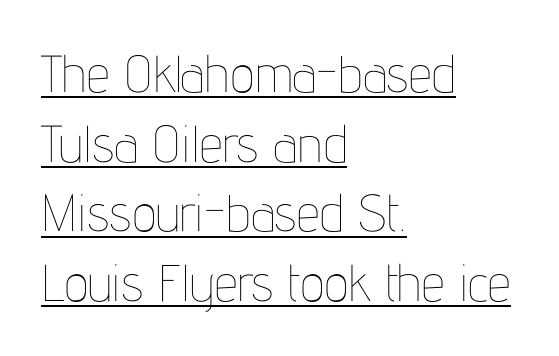
{"italic": "no", "bold": "no", "weight": "thin", "width": "condensed", "stroke_contrast": "low", "x_height": "medium", "monospaced": "no", "underline": "yes", "align": "left", "line_spacing": "normal", "line_spacing_ratio": 1.34, "letter_spacing": "normal", "letter_spacing_em": 0.0, "glyph_px": 52}
